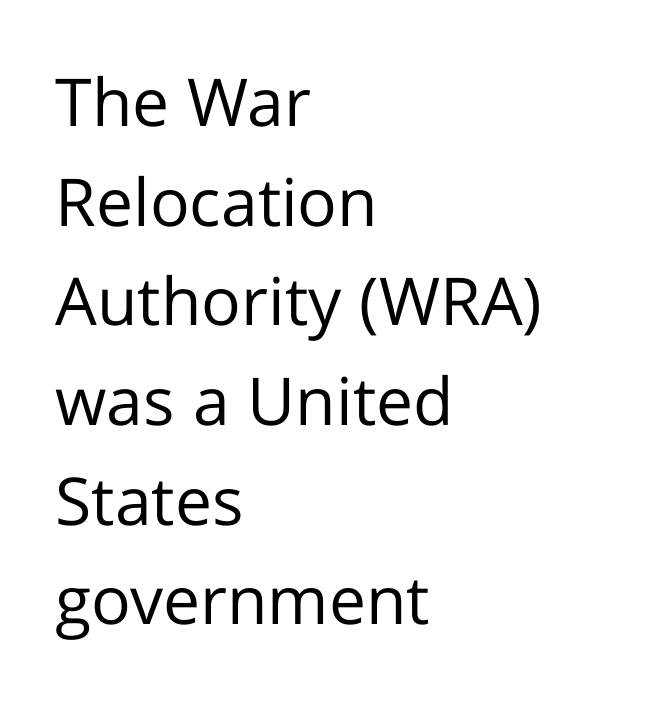
The image shows 66 px regular-weight sans-serif type, upright; set left-aligned, normal line spacing (1.51x), normal letter spacing, not underlined; low stroke contrast and a medium x-height.
